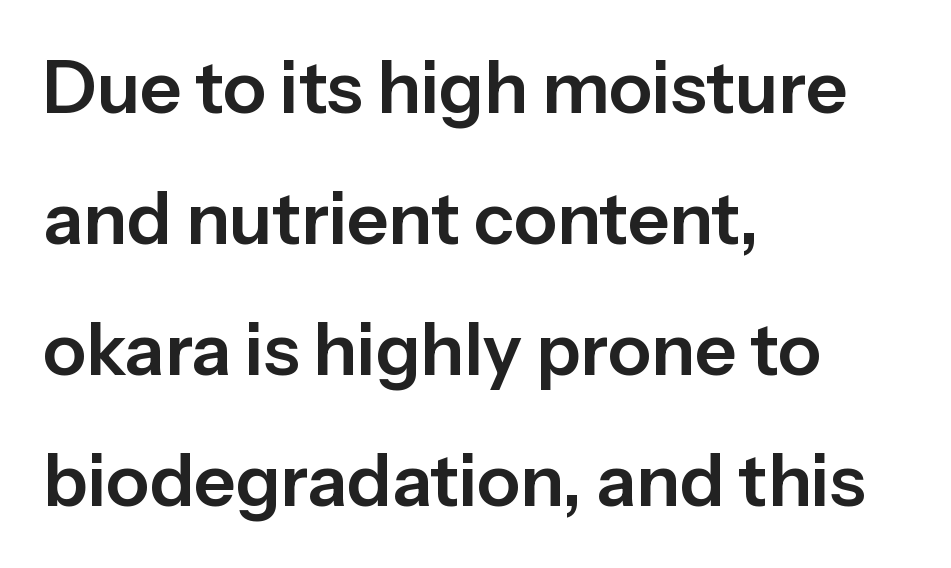
{"serif": "no", "italic": "no", "width": "normal", "stroke_contrast": "low", "x_height": "medium", "monospaced": "no", "underline": "no", "align": "left", "line_spacing_ratio": 1.82, "letter_spacing": "normal", "letter_spacing_em": 0.0, "glyph_px": 72}
